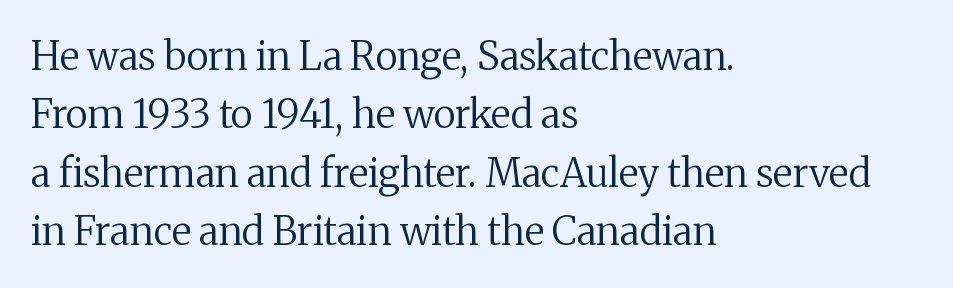
The image shows 39 px regular-weight serif type, upright; set left-aligned, normal line spacing (1.5x), normal letter spacing, not underlined; medium stroke contrast and a medium x-height.
